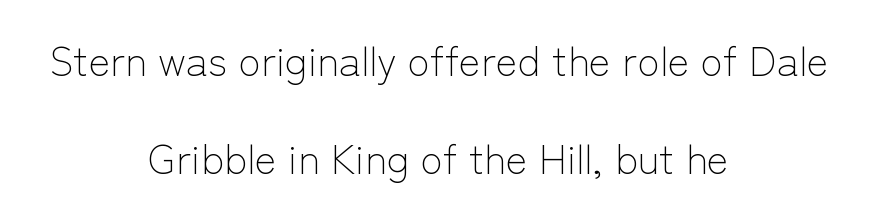
Notice the wide empty band between every row — that's loose leading. In terms of posture, this sample is upright. What stands out about the letter spacing? Nothing — it is the standard amount. The face used here is proportionally spaced, like ordinary book or web type.
